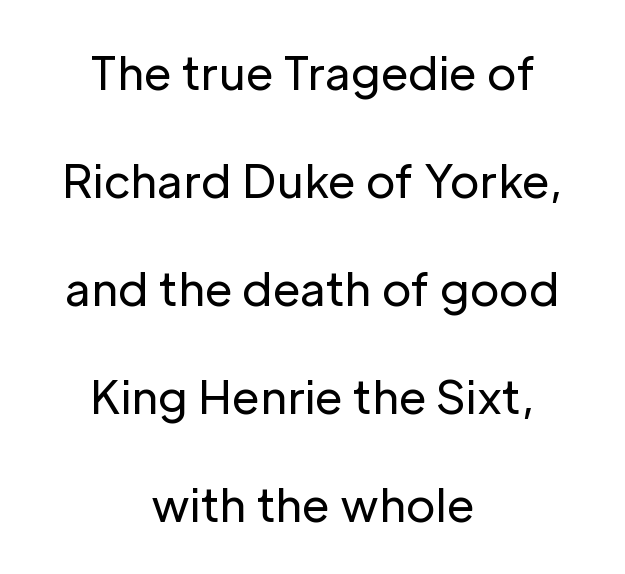
{"serif": "no", "italic": "no", "bold": "no", "weight": "regular", "width": "normal", "stroke_contrast": "low", "x_height": "medium", "monospaced": "no", "underline": "no", "align": "center", "line_spacing": "loose", "line_spacing_ratio": 2.4, "letter_spacing": "normal", "letter_spacing_em": 0.0, "glyph_px": 45}
